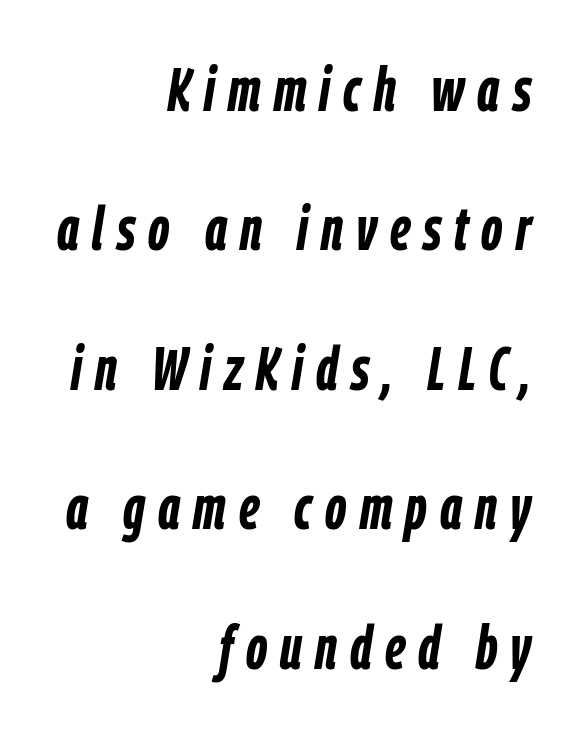
{"italic": "yes", "lean": "right", "slant_degrees": 9, "bold": "yes", "weight": "semibold", "width": "condensed", "stroke_contrast": "low", "x_height": "medium", "monospaced": "no", "underline": "no", "align": "right", "line_spacing": "loose", "line_spacing_ratio": 2.25, "letter_spacing": "wide", "letter_spacing_em": 0.21, "glyph_px": 62}
